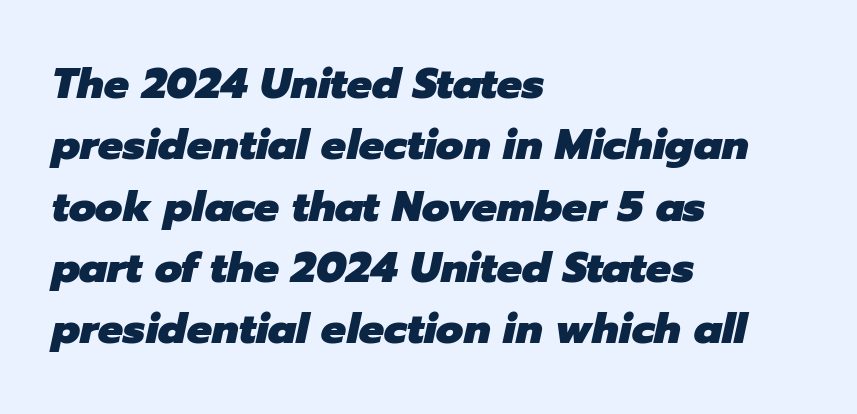
The image shows 42 px heavy type, italic (leaning right); set left-aligned, normal line spacing (1.46x), normal letter spacing, not underlined; low stroke contrast and a medium x-height.
